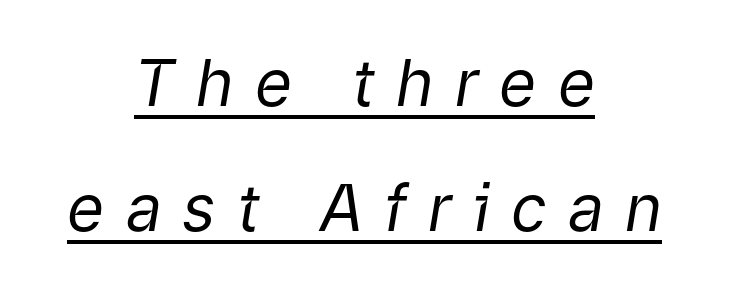
The image shows 64 px regular-weight type, italic (leaning right); set centered, loose line spacing (1.96x), unusually wide letter spacing (+0.33 em), underlined; low stroke contrast and a medium x-height.
